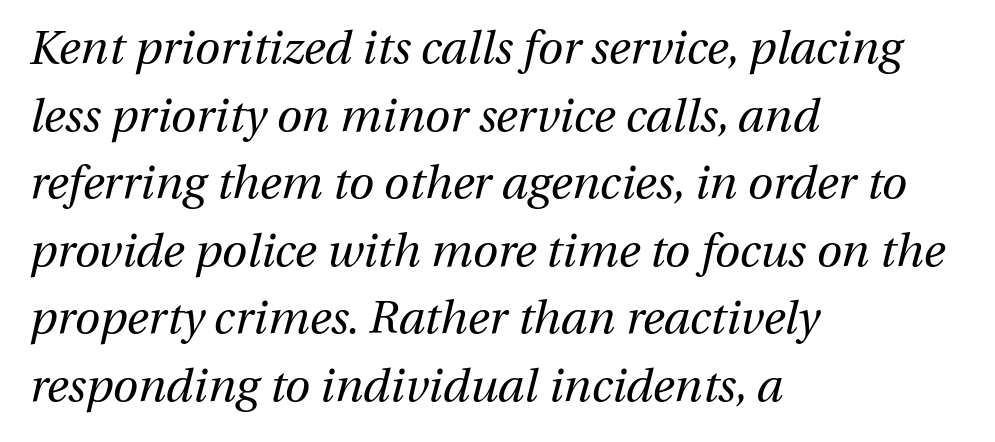
{"italic": "yes", "lean": "right", "slant_degrees": 13, "bold": "no", "weight": "regular", "width": "normal", "stroke_contrast": "medium", "x_height": "medium", "monospaced": "no", "underline": "no", "align": "left", "line_spacing": "normal", "line_spacing_ratio": 1.47, "letter_spacing": "normal", "letter_spacing_em": 0.0, "glyph_px": 46}
